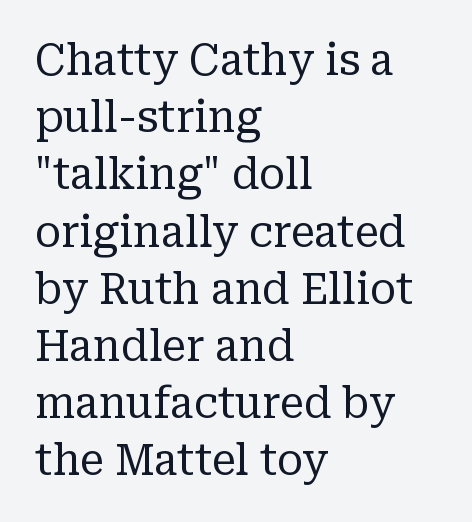
{"serif": "yes", "italic": "no", "bold": "no", "weight": "regular", "width": "normal", "stroke_contrast": "low", "x_height": "medium", "monospaced": "no", "underline": "no", "align": "left", "line_spacing": "normal", "line_spacing_ratio": 1.33, "letter_spacing": "normal", "letter_spacing_em": 0.0, "glyph_px": 43}
